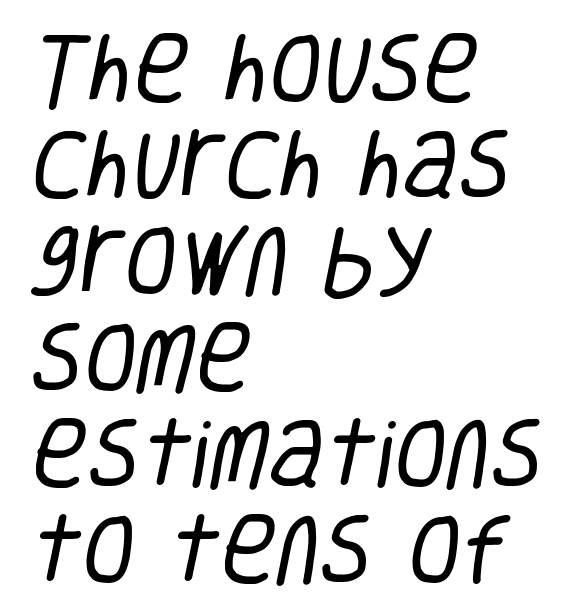
The image shows 77 px regular-weight, condensed sans-serif type; set left-aligned, normal line spacing (1.25x), normal letter spacing, not underlined; low stroke contrast and a large x-height.
